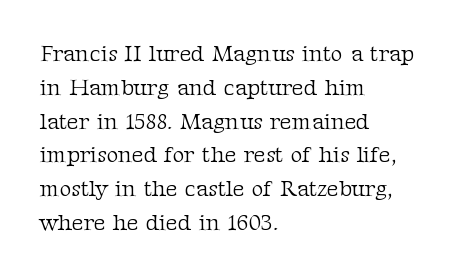
The image shows 23 px text type, upright; set left-aligned, normal line spacing (1.47x), normal letter spacing, not underlined.
